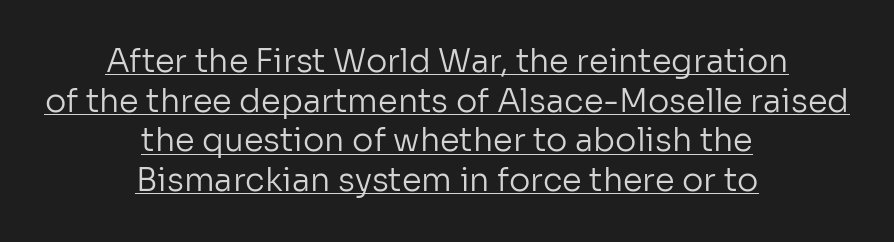
The image shows 32 px regular-weight sans-serif type, upright; set centered, line spacing 1.24x, normal letter spacing, underlined; low stroke contrast and a medium x-height.
